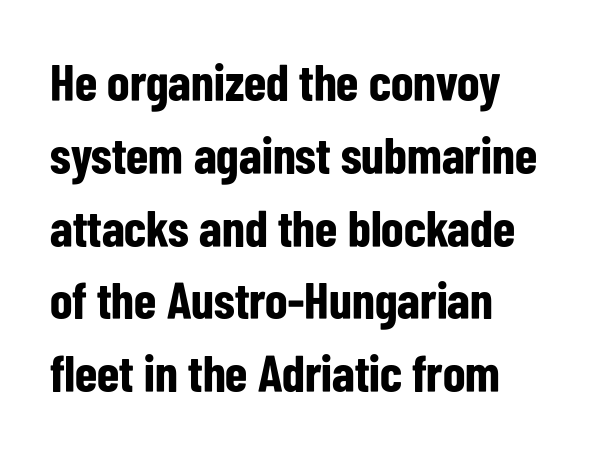
The image shows 52 px bold, condensed sans-serif type, upright; set left-aligned, normal line spacing (1.4x), normal letter spacing, not underlined; low stroke contrast and a medium x-height.
